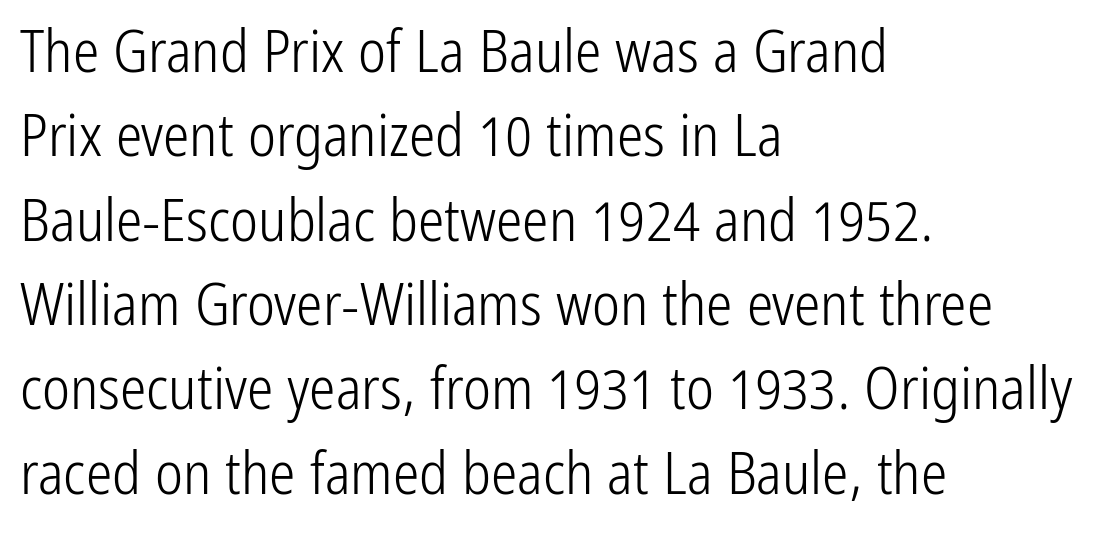
This sample keeps an unexceptional amount of space between lines. Is the type heavy? It reads as light-to-regular instead. Vertical strokes here are truly vertical. One-word summary of the alignment: left. Letterform terminals end flat and unadorned throughout the passage.
